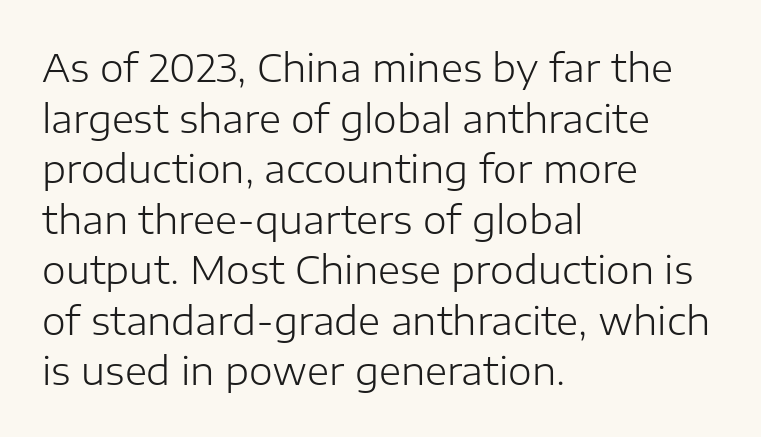
Posture: straight, roman, zero tilt. There is no visible air inserted between adjacent glyphs. One-word summary of the alignment: left. Successive baselines arrive at the customary interval. Look at the bottom of the vertical strokes: they stop flat, with no serifs. The words here are not underlined.
